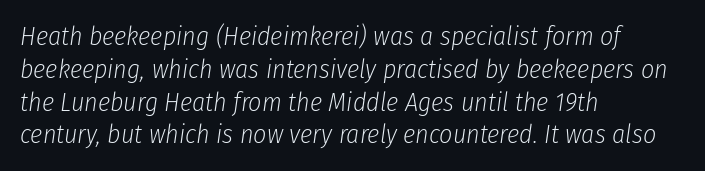
The image shows 26 px text type, italic (leaning right); set left-aligned, normal line spacing (1.26x), normal letter spacing, not underlined.
